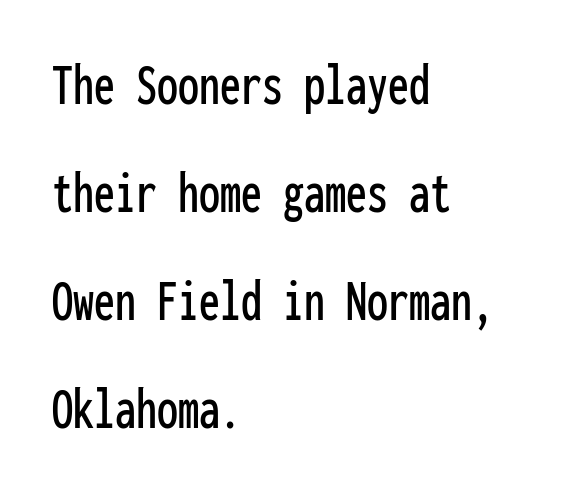
The image shows 60 px condensed sans-serif type, upright, monospaced; set left-aligned, line spacing 1.8x, normal letter spacing, not underlined; low stroke contrast and a medium x-height.
